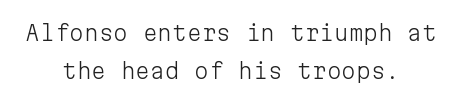
The image shows 21 px text type, upright; set centered, line spacing 1.81x, normal letter spacing, not underlined.
